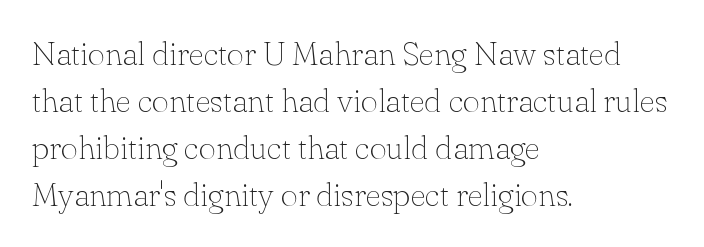
Quick note: interline space is typical. A classic flush-left, rag-right setting is used for this passage. What stands out about the letter spacing? Nothing — it is the standard amount. A serif font was chosen for this passage. Looks like regular typesetting: each glyph gets only the width it needs. Is there any slant? The stems are plumb.
